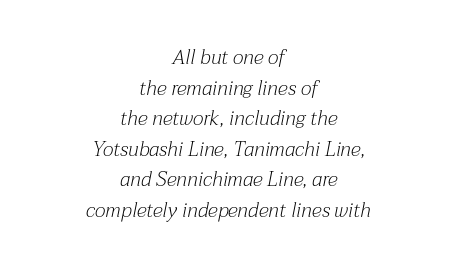
Q: Is the text bold? A: No.
Q: Is the text italic (slanted)? A: Yes, it leans right by about 12 degrees.
Q: Is the text underlined? A: No.
Q: How is the paragraph aligned? A: Centered.
Q: Is the spacing between letters normal or unusually wide? A: Normal.
Q: Is the spacing between lines tight, normal or loose? A: Normal.
